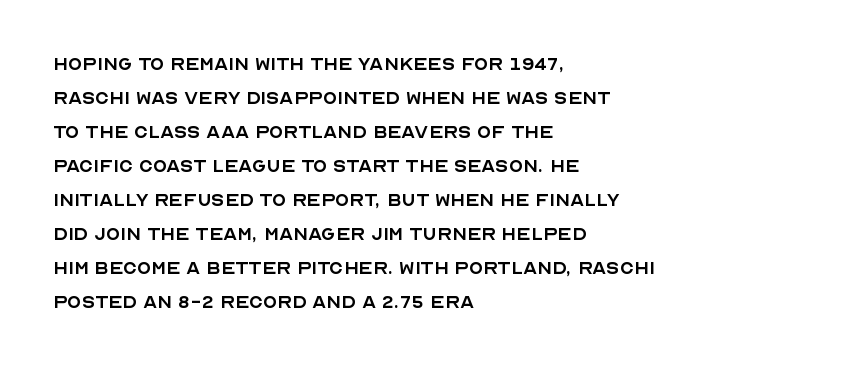
{"italic": "no", "bold": "no", "underline": "no", "align": "left", "line_spacing": "normal", "line_spacing_ratio": 1.48, "letter_spacing": "normal", "letter_spacing_em": 0.0, "glyph_px": 23}
